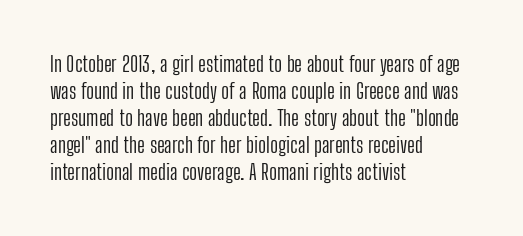
{"italic": "no", "bold": "no", "underline": "no", "align": "left", "line_spacing_ratio": 1.23, "letter_spacing": "normal", "letter_spacing_em": 0.0, "glyph_px": 22}
